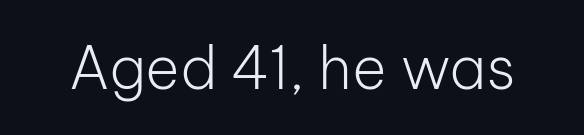
{"serif": "no", "italic": "no", "bold": "no", "weight": "light", "width": "normal", "stroke_contrast": "low", "x_height": "medium", "monospaced": "no", "underline": "no", "letter_spacing": "normal", "letter_spacing_em": 0.0, "glyph_px": 59}
